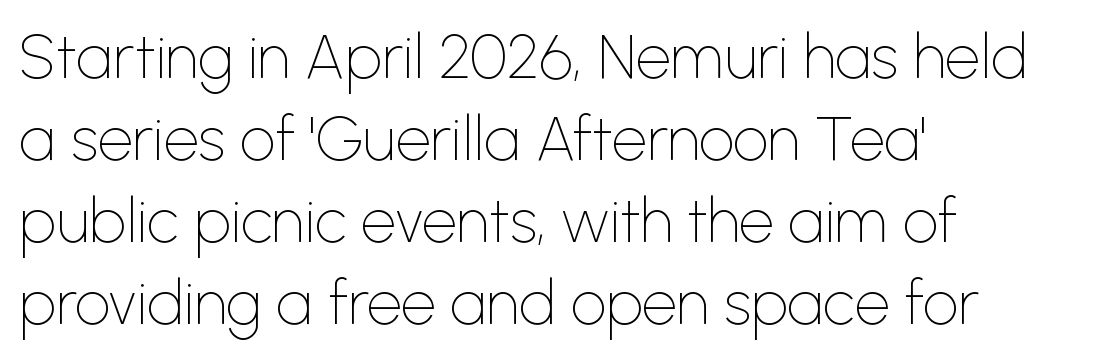
Q: Is the text bold? A: No.
Q: Is the text italic (slanted)? A: No, it is upright.
Q: Is the typeface a serif or a sans-serif typeface? A: Sans-serif.
Q: Is the text underlined? A: No.
Q: How is the paragraph aligned? A: Left-aligned.
Q: Is the spacing between letters normal or unusually wide? A: Normal.
Q: Is the spacing between lines tight, normal or loose? A: Normal.
Q: Width (condensed, normal, or wide)? A: Normal.
Q: Stroke contrast? A: Low.
Q: x-height? A: Medium.
Q: Monospaced? A: No.
